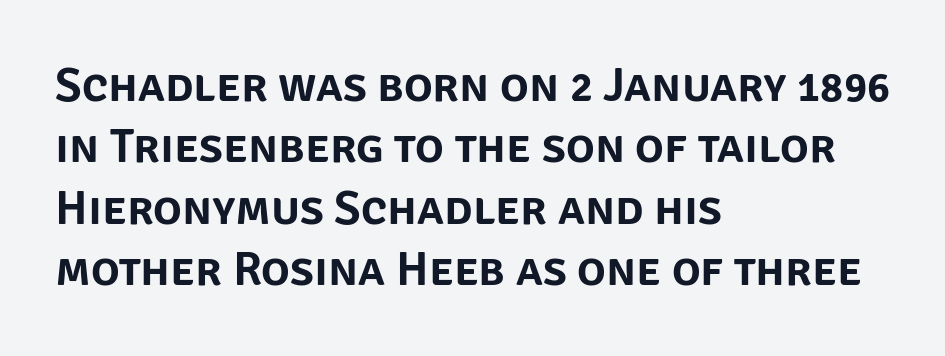
Q: Is the text italic (slanted)? A: No, it is upright.
Q: Is the typeface a serif or a sans-serif typeface? A: Sans-serif.
Q: Is the text underlined? A: No.
Q: How is the paragraph aligned? A: Left-aligned.
Q: Is the spacing between letters normal or unusually wide? A: Normal.
Q: Is the spacing between lines tight, normal or loose? A: Normal.
Q: Width (condensed, normal, or wide)? A: Normal.
Q: Stroke contrast? A: Low.
Q: x-height? A: Large.
Q: Monospaced? A: No.
